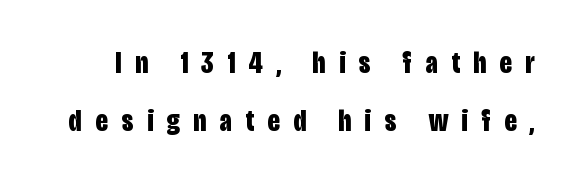
The passage shown is typeset with a sans-serif family. The strip under each line holds only bare page. Does the weight exceed regular? Yes, all the way to bold. Style check: upright. Characters follow at a spacing far wider than the type designer built in. Spacing verdict: proportional, widths tailored to each character.
